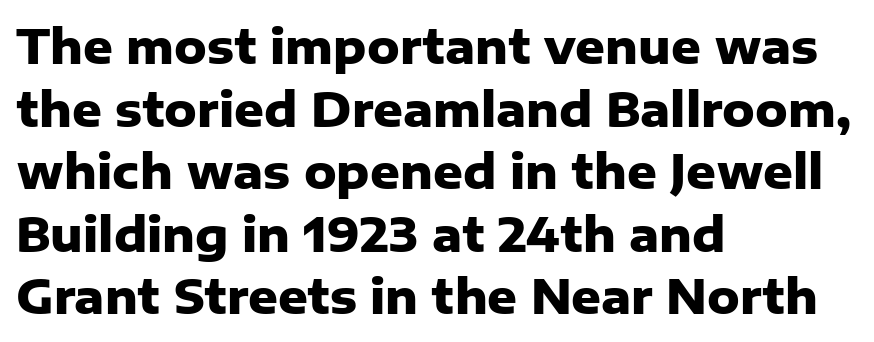
{"serif": "no", "italic": "no", "bold": "yes", "weight": "heavy", "width": "normal", "stroke_contrast": "low", "x_height": "medium", "monospaced": "no", "underline": "no", "align": "left", "line_spacing": "normal", "line_spacing_ratio": 1.36, "letter_spacing": "normal", "letter_spacing_em": 0.0, "glyph_px": 46}
